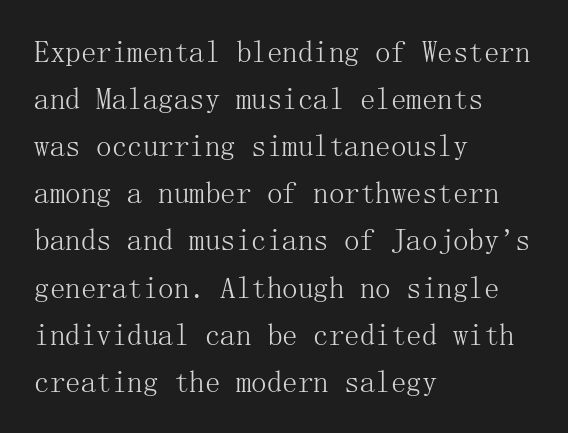
Q: Is the text bold? A: No.
Q: Is the text italic (slanted)? A: No, it is upright.
Q: Is the typeface a serif or a sans-serif typeface? A: Serif.
Q: Is the text underlined? A: No.
Q: How is the paragraph aligned? A: Left-aligned.
Q: Is the spacing between letters normal or unusually wide? A: Normal.
Q: Is the spacing between lines tight, normal or loose? A: Normal.
Q: Width (condensed, normal, or wide)? A: Normal.
Q: Stroke contrast? A: Medium.
Q: x-height? A: Medium.
